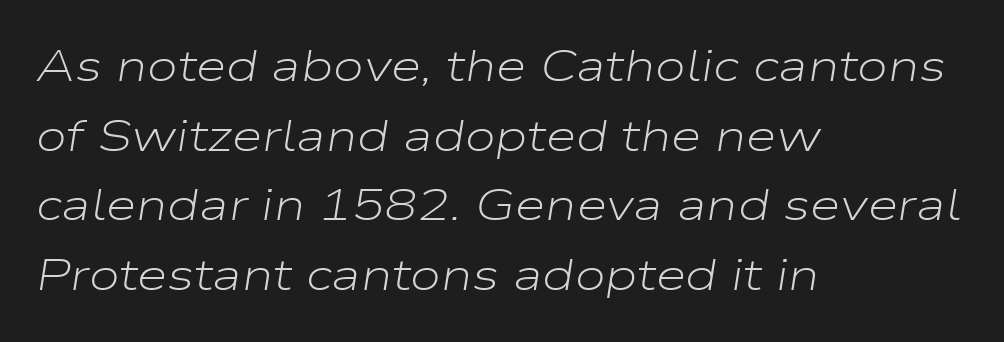
Q: Is the text bold? A: No.
Q: Is the text italic (slanted)? A: Yes, it leans right by about 9 degrees.
Q: Is the text underlined? A: No.
Q: How is the paragraph aligned? A: Left-aligned.
Q: Is the spacing between letters normal or unusually wide? A: Normal.
Q: Is the spacing between lines tight, normal or loose? A: Normal.
Q: Width (condensed, normal, or wide)? A: Wide.
Q: Stroke contrast? A: Low.
Q: x-height? A: Medium.
Q: Monospaced? A: No.
